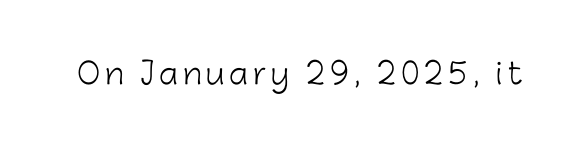
{"serif": "no", "italic": "no", "bold": "no", "weight": "light", "width": "normal", "stroke_contrast": "low", "x_height": "medium", "monospaced": "no", "underline": "no", "glyph_px": 29}
